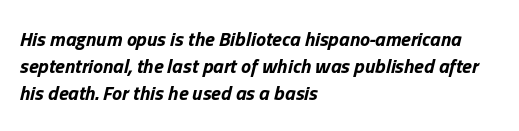
Q: Is the text bold? A: Yes.
Q: Is the text italic (slanted)? A: Yes, it leans right by about 13 degrees.
Q: Is the text underlined? A: No.
Q: How is the paragraph aligned? A: Left-aligned.
Q: Is the spacing between letters normal or unusually wide? A: Normal.
Q: Is the spacing between lines tight, normal or loose? A: Normal.
